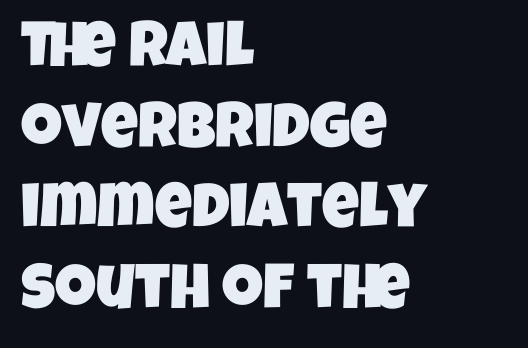
Q: Is the typeface a serif or a sans-serif typeface? A: Sans-serif.
Q: Is the text underlined? A: No.
Q: How is the paragraph aligned? A: Left-aligned.
Q: Is the spacing between letters normal or unusually wide? A: Normal.
Q: Is the spacing between lines tight, normal or loose? A: Normal.
Q: Width (condensed, normal, or wide)? A: Condensed.
Q: Stroke contrast? A: Low.
Q: x-height? A: Large.
Q: Monospaced? A: No.
